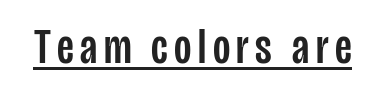
{"serif": "no", "italic": "no", "width": "condensed", "stroke_contrast": "low", "x_height": "large", "monospaced": "no", "underline": "yes", "glyph_px": 50}
